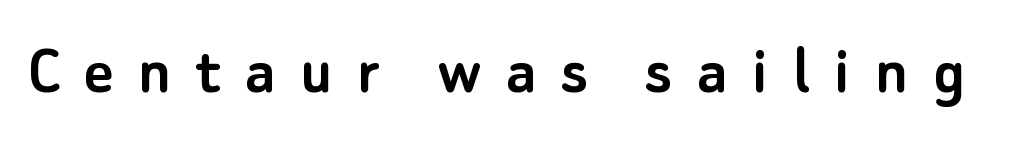
Every stem runs plumb, perpendicular to the baseline. Here the designer chose a conventional face with non-uniform glyph widths. The letterforms stand isolated, each surrounded by extra space. Glance below the letters and you will spot only blank space.
